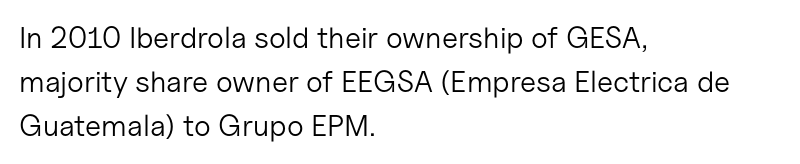
{"serif": "no", "italic": "no", "bold": "no", "weight": "light", "width": "normal", "stroke_contrast": "low", "x_height": "medium", "monospaced": "no", "underline": "no", "align": "left", "line_spacing": "normal", "line_spacing_ratio": 1.47, "letter_spacing": "normal", "letter_spacing_em": 0.0, "glyph_px": 30}
